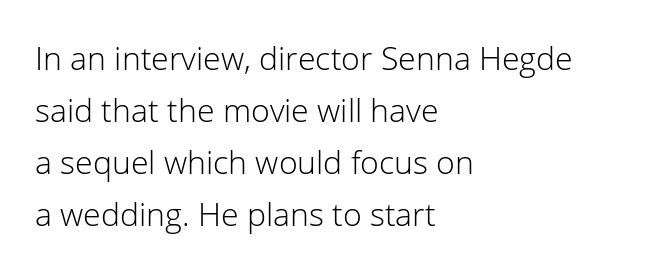
{"serif": "no", "italic": "no", "bold": "no", "weight": "light", "width": "normal", "stroke_contrast": "low", "x_height": "medium", "monospaced": "no", "underline": "no", "align": "left", "line_spacing": "normal", "line_spacing_ratio": 1.62, "letter_spacing": "normal", "letter_spacing_em": 0.0, "glyph_px": 32}
